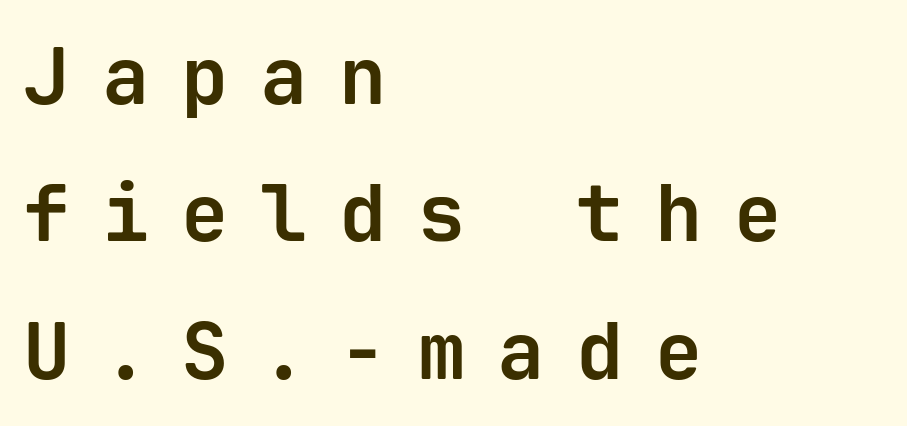
The image shows 79 px bold sans-serif type, upright, monospaced; set left-aligned, line spacing 1.74x, unusually wide letter spacing (+0.4 em), not underlined; low stroke contrast and a medium x-height.
